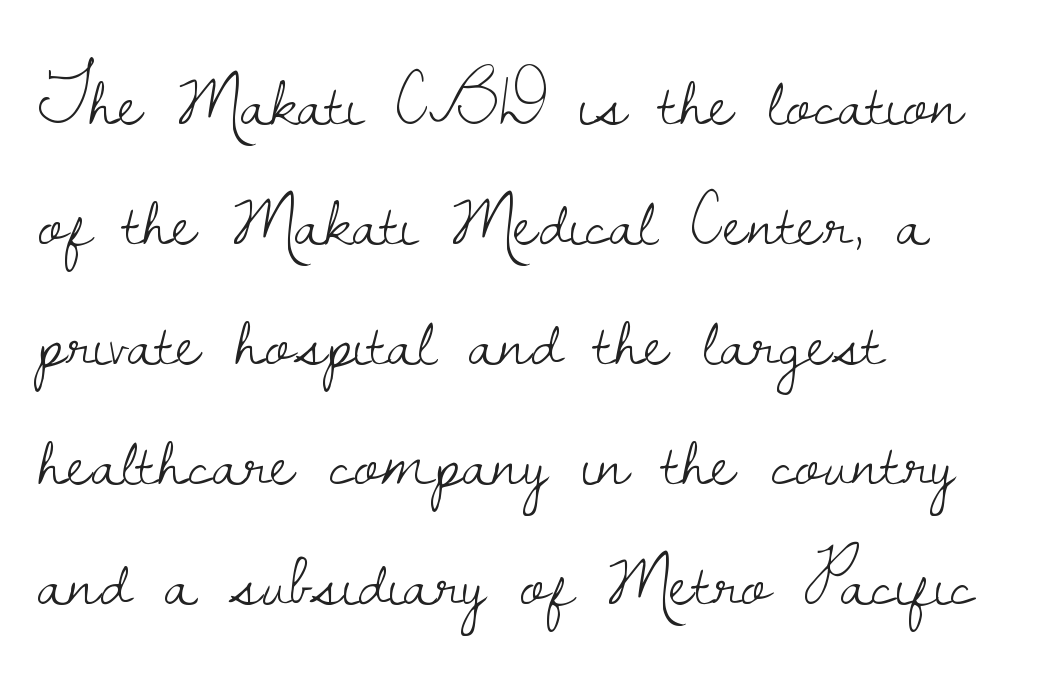
Check where the strokes stop: tiny serifs finish them off. Regular leading. Descenders are the only things crossing below the line.
